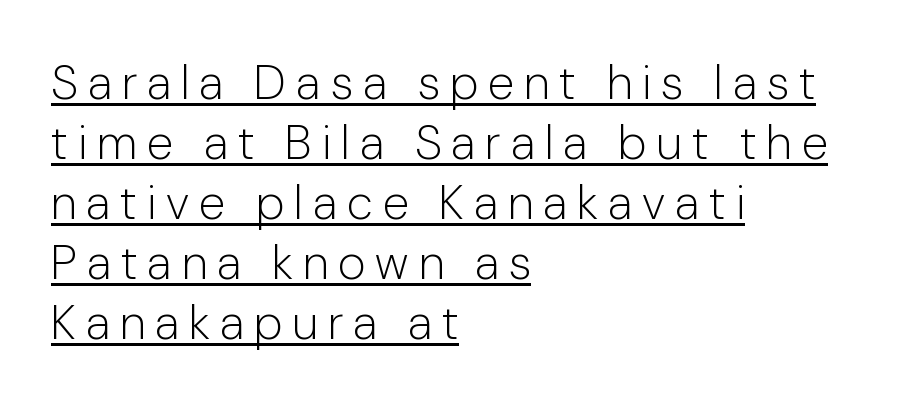
Beneath each row of characters lies a ruled line. Notice how descenders clear the ascenders below comfortably — that's standard leading. Letters have the restrained weight of plain body copy at most. Words appear elongated and porous because spacing is wide. The rendering uses natural spacing where letterforms have individual widths. The font family rendered here belongs to the sans-serif group.
